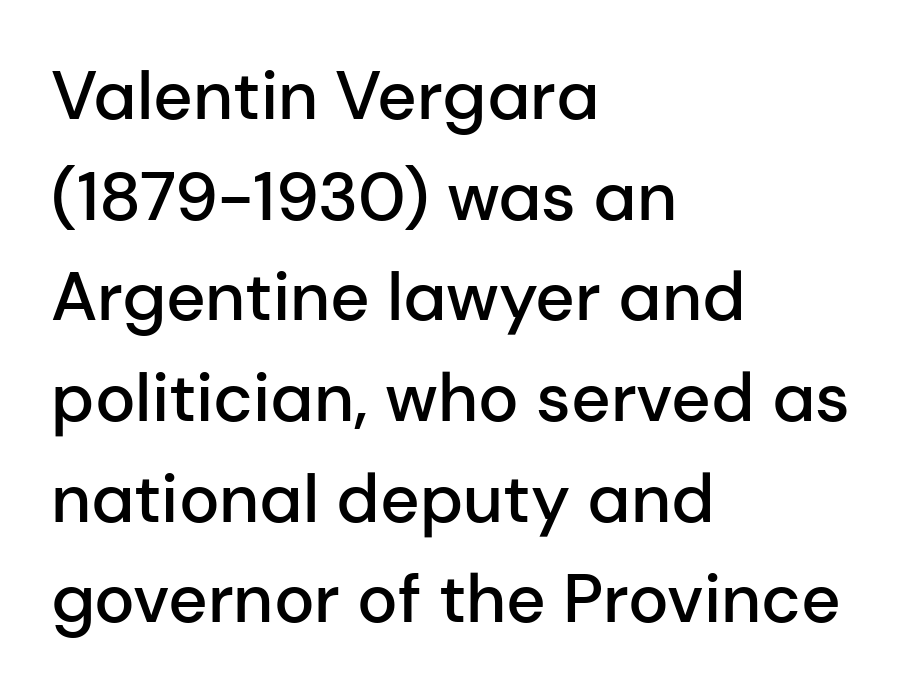
The image shows 68 px semibold sans-serif type, upright; set left-aligned, normal line spacing (1.48x), normal letter spacing, not underlined; low stroke contrast and a medium x-height.
